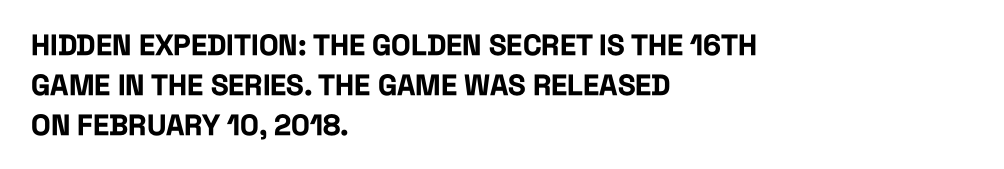
Q: Is the text bold? A: Yes.
Q: Is the text italic (slanted)? A: No, it is upright.
Q: Is the typeface a serif or a sans-serif typeface? A: Sans-serif.
Q: Is the text underlined? A: No.
Q: How is the paragraph aligned? A: Left-aligned.
Q: Is the spacing between letters normal or unusually wide? A: Normal.
Q: Is the spacing between lines tight, normal or loose? A: Normal.
Q: Width (condensed, normal, or wide)? A: Condensed.
Q: Stroke contrast? A: Low.
Q: x-height? A: Large.
Q: Monospaced? A: No.
